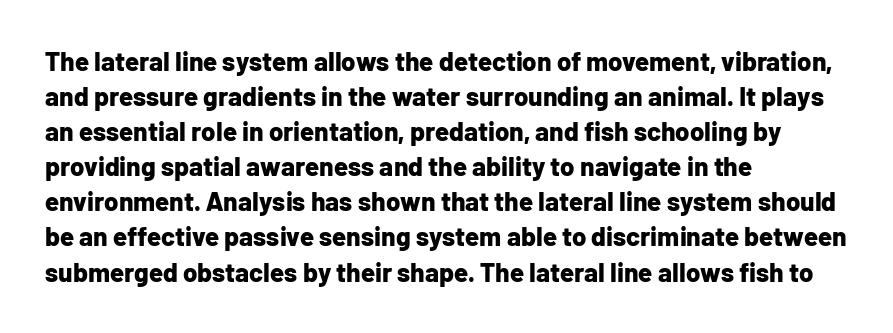
{"italic": "no", "bold": "yes", "underline": "no", "align": "left", "line_spacing": "normal", "line_spacing_ratio": 1.35, "letter_spacing": "normal", "letter_spacing_em": 0.0, "glyph_px": 26}
